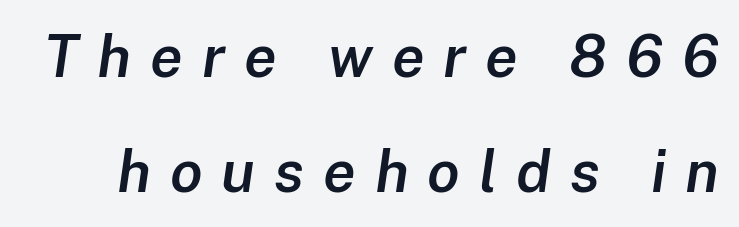
Q: Is the text bold? A: Semi-bold.
Q: Is the text italic (slanted)? A: Yes, it leans right by about 8 degrees.
Q: Is the text underlined? A: No.
Q: Is the spacing between letters normal or unusually wide? A: Unusually wide.
Q: Is the spacing between lines tight, normal or loose? A: Loose.
Q: Width (condensed, normal, or wide)? A: Normal.
Q: Stroke contrast? A: Low.
Q: x-height? A: Medium.
Q: Monospaced? A: No.
